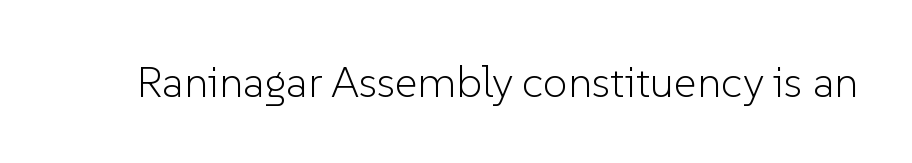
The image shows 44 px light sans-serif type, upright; set normal letter spacing, not underlined; low stroke contrast and a medium x-height.
